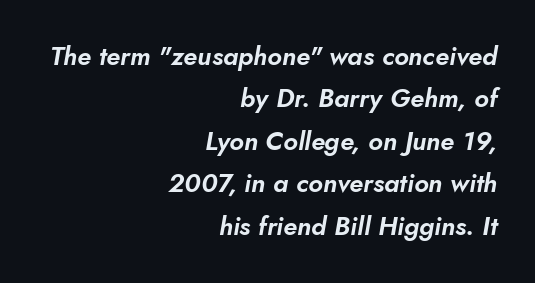
{"italic": "yes", "lean": "right", "slant_degrees": 10, "underline": "no", "align": "right", "line_spacing": "normal", "line_spacing_ratio": 1.63, "letter_spacing": "normal", "letter_spacing_em": 0.0, "glyph_px": 26}
